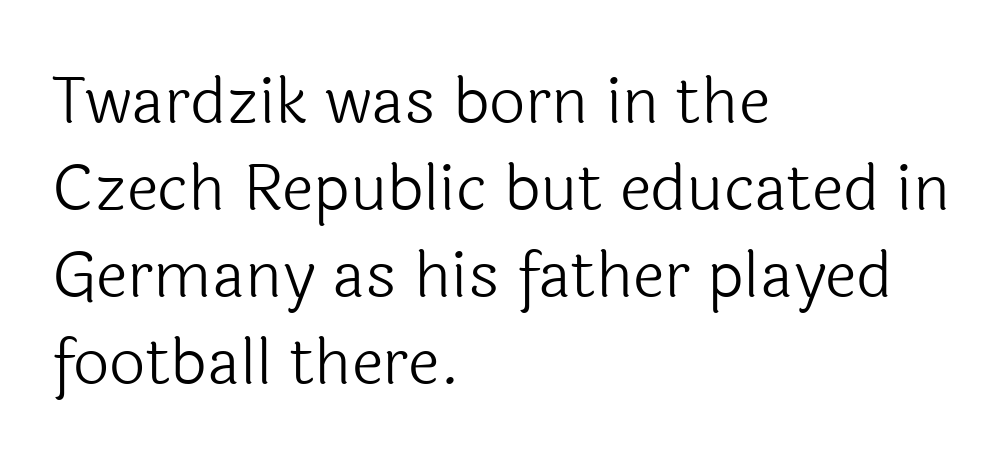
{"serif": "no", "italic": "no", "bold": "no", "weight": "light", "width": "normal", "x_height": "medium", "monospaced": "no", "underline": "no", "align": "left", "line_spacing": "normal", "line_spacing_ratio": 1.36, "letter_spacing": "normal", "letter_spacing_em": 0.0, "glyph_px": 64}
